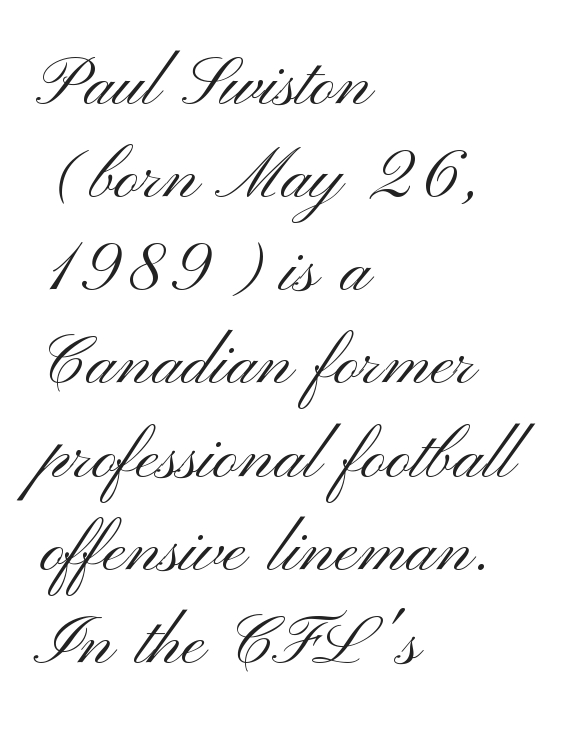
Q: Is the text bold? A: No.
Q: Is the text italic (slanted)? A: Yes.
Q: Is the typeface a serif or a sans-serif typeface? A: Sans-serif.
Q: Is the text underlined? A: No.
Q: How is the paragraph aligned? A: Left-aligned.
Q: Is the spacing between letters normal or unusually wide? A: Normal.
Q: Is the spacing between lines tight, normal or loose? A: Normal.
Q: Width (condensed, normal, or wide)? A: Wide.
Q: Stroke contrast? A: Medium.
Q: x-height? A: Small.
Q: Monospaced? A: No.
